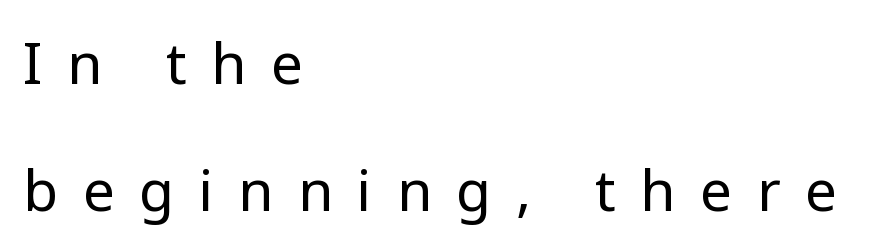
Q: Is the text bold? A: No.
Q: Is the text italic (slanted)? A: No, it is upright.
Q: Is the typeface a serif or a sans-serif typeface? A: Sans-serif.
Q: Is the text underlined? A: No.
Q: How is the paragraph aligned? A: Left-aligned.
Q: Is the spacing between letters normal or unusually wide? A: Unusually wide.
Q: Is the spacing between lines tight, normal or loose? A: Loose.
Q: Width (condensed, normal, or wide)? A: Normal.
Q: Stroke contrast? A: Low.
Q: x-height? A: Medium.
Q: Monospaced? A: No.
